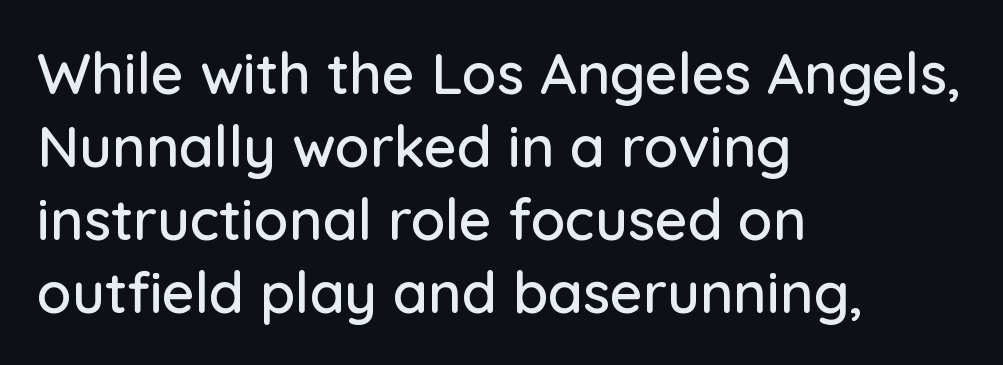
Spacing verdict: proportional, widths tailored to each character. Words appear dense and cohesive because spacing is normal. Nothing sits at the stroke ends, so this counts as sans-serif. The lines are quadded left. Just letters on the line, the space beneath them empty. How would I describe the line gaps? Plain and ordinary.
